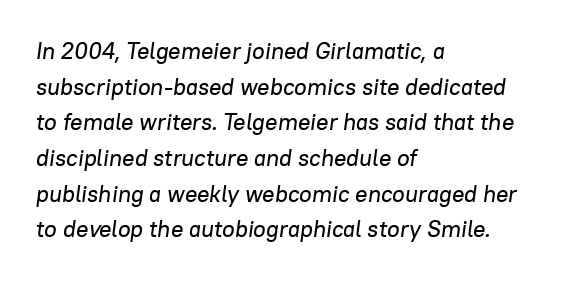
Q: Is the text italic (slanted)? A: Yes, it leans right by about 8 degrees.
Q: Is the text underlined? A: No.
Q: How is the paragraph aligned? A: Left-aligned.
Q: Is the spacing between letters normal or unusually wide? A: Normal.
Q: Is the spacing between lines tight, normal or loose? A: Normal.
